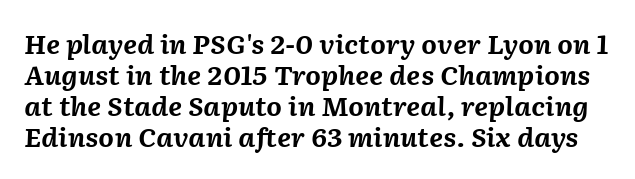
{"italic": "yes", "lean": "right", "slant_degrees": 2, "bold": "yes", "underline": "no", "line_spacing_ratio": 1.24, "letter_spacing": "normal", "letter_spacing_em": 0.0, "glyph_px": 25}
